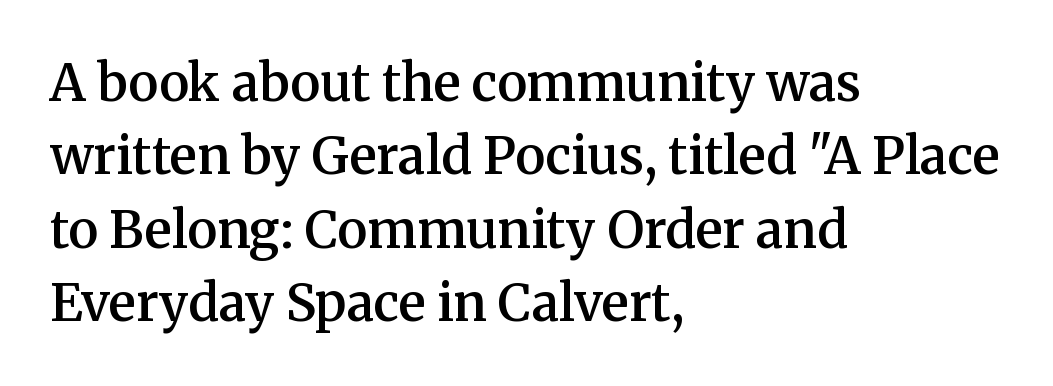
The image shows 51 px semibold serif type, upright; set left-aligned, normal line spacing (1.44x), normal letter spacing, not underlined; medium stroke contrast and a medium x-height.
